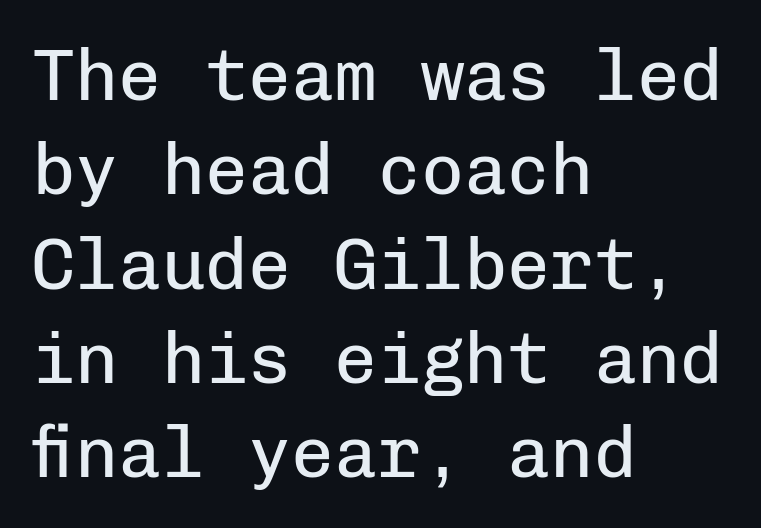
{"serif": "no", "italic": "no", "bold": "no", "weight": "regular", "width": "normal", "stroke_contrast": "low", "x_height": "medium", "monospaced": "yes", "underline": "no", "align": "left", "line_spacing": "normal", "line_spacing_ratio": 1.31, "letter_spacing": "normal", "letter_spacing_em": 0.0, "glyph_px": 72}
